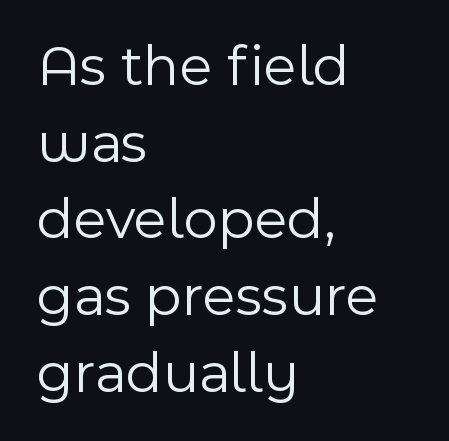
The image shows 59 px light sans-serif type, upright; set left-aligned, normal line spacing (1.3x), normal letter spacing, not underlined; a medium x-height.
